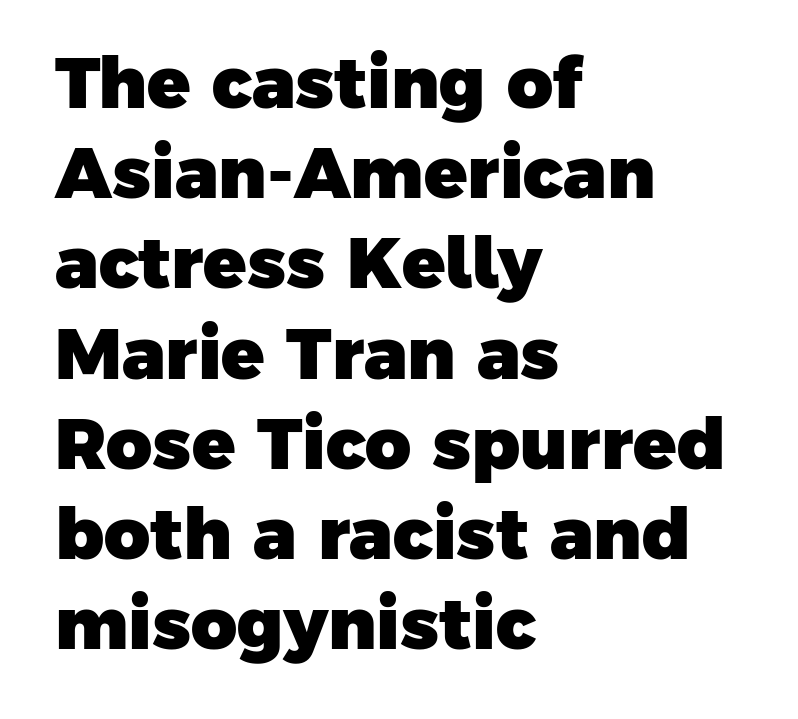
On the weight axis this lands at bold, roughly 700. Each letter keeps its own natural width here, so spacing adapts to shape. Typeset ragged right — the left edge is the straight one. If you measured baseline to baseline, you'd find a middling distance.
